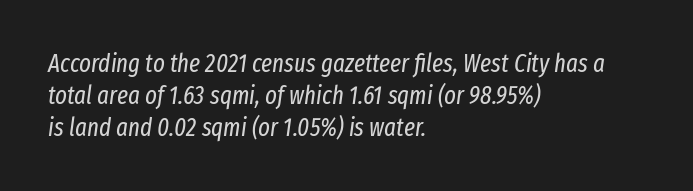
Stems and bowls with no extra thickness — not bold. Beneath every word, the page is bare. Slanted lettering throughout. These lines keep a tight, regular rhythm from letter to letter. Caption: multi-line text, flush left, ragged right. Normally led — the rows are evenly, conventionally spaced.
